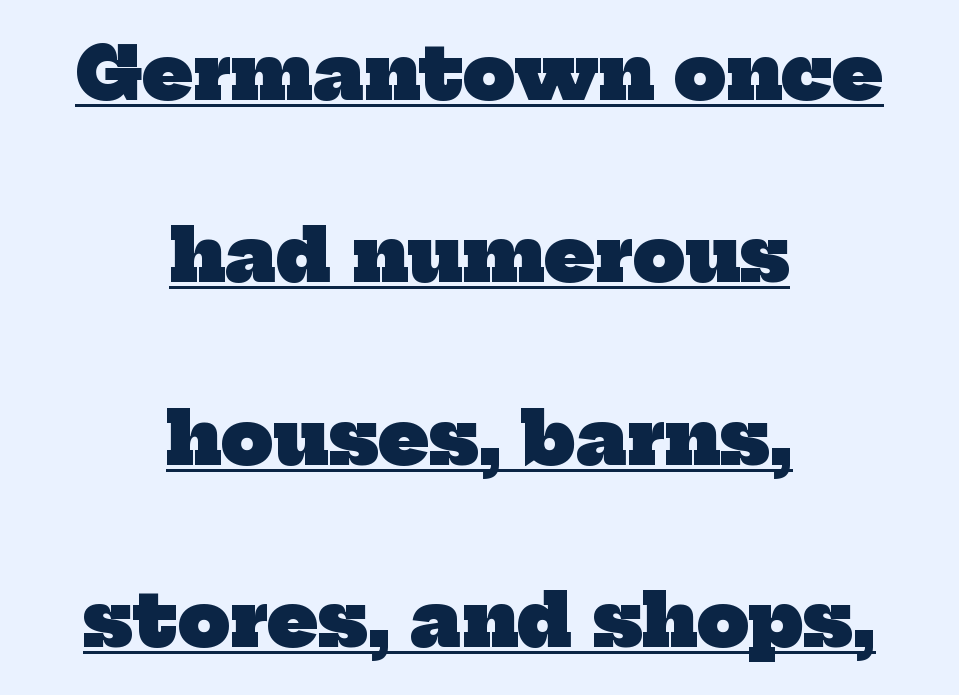
{"serif": "yes", "bold": "yes", "weight": "heavy", "width": "normal", "stroke_contrast": "low", "x_height": "medium", "monospaced": "no", "underline": "yes", "align": "center", "line_spacing": "loose", "line_spacing_ratio": 2.5, "letter_spacing": "normal", "letter_spacing_em": 0.0, "glyph_px": 73}
